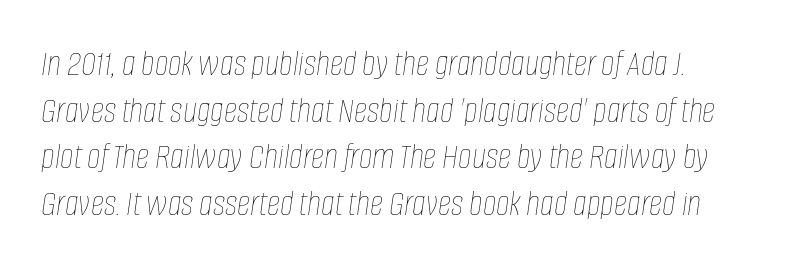
{"italic": "yes", "lean": "right", "slant_degrees": 8, "bold": "no", "weight": "thin", "width": "condensed", "stroke_contrast": "low", "x_height": "large", "monospaced": "no", "underline": "no", "line_spacing": "normal", "line_spacing_ratio": 1.26, "letter_spacing": "normal", "letter_spacing_em": 0.0, "glyph_px": 37}
